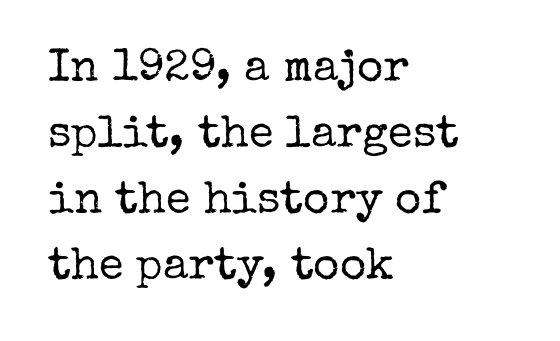
{"serif": "yes", "italic": "no", "bold": "no", "weight": "regular", "width": "normal", "stroke_contrast": "low", "x_height": "medium", "monospaced": "no", "underline": "no", "align": "left", "line_spacing": "normal", "line_spacing_ratio": 1.47, "letter_spacing": "normal", "letter_spacing_em": 0.0, "glyph_px": 45}
